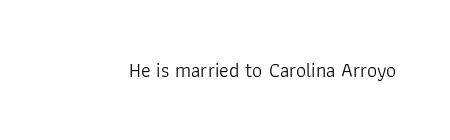
Posture: upright roman. Short note: letters normally spaced. The weight would be labelled regular, book, light, or lighter still. Lines of text with bare space underneath.
